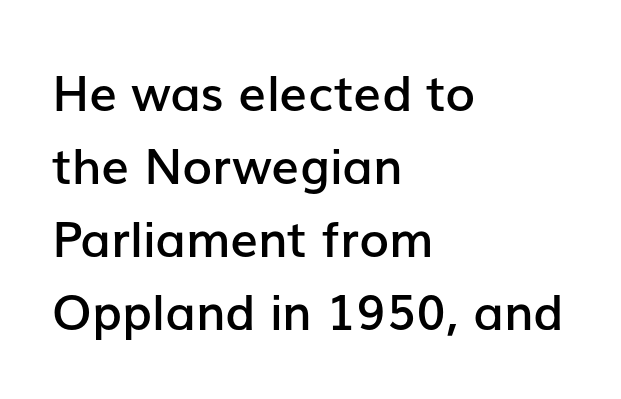
{"serif": "no", "italic": "no", "bold": "semi", "weight": "semibold", "width": "normal", "stroke_contrast": "low", "x_height": "medium", "monospaced": "no", "underline": "no", "align": "left", "line_spacing": "normal", "line_spacing_ratio": 1.49, "letter_spacing": "normal", "letter_spacing_em": 0.0, "glyph_px": 49}
